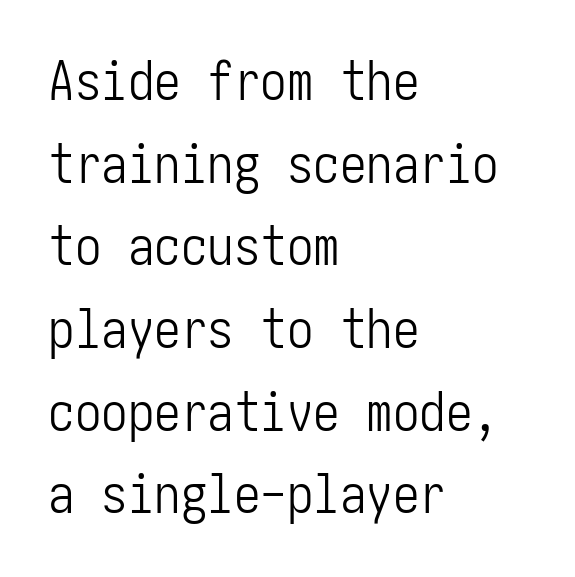
The image shows 53 px light, condensed sans-serif type, upright; set left-aligned, normal line spacing (1.56x), normal letter spacing, not underlined; low stroke contrast and a medium x-height.
